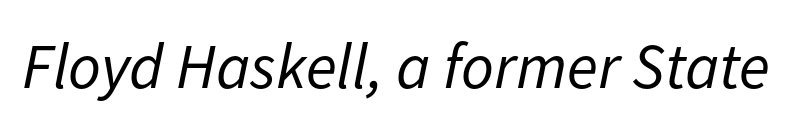
{"italic": "yes", "lean": "right", "slant_degrees": 11, "bold": "no", "weight": "regular", "width": "normal", "stroke_contrast": "low", "x_height": "medium", "monospaced": "no", "underline": "no", "letter_spacing": "normal", "letter_spacing_em": 0.0, "glyph_px": 64}
